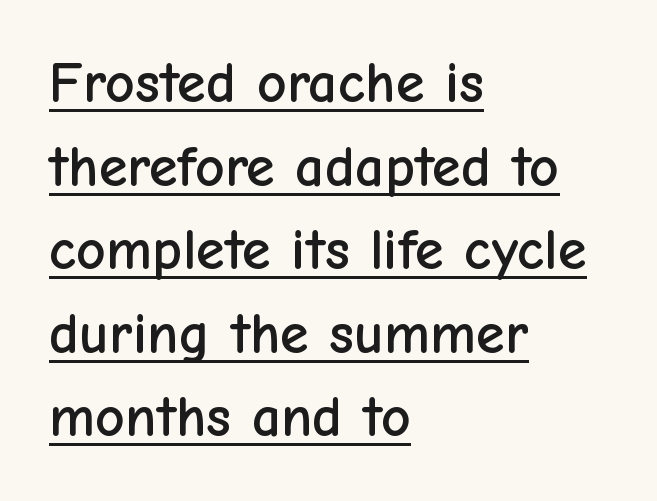
The image shows 58 px sans-serif type, upright; set left-aligned, normal line spacing (1.44x), normal letter spacing, underlined; low stroke contrast and a medium x-height.
